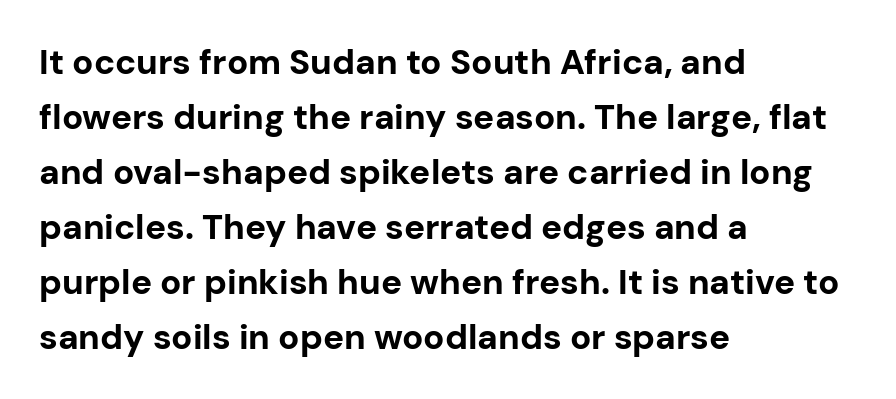
Q: Is the text bold? A: Yes.
Q: Is the text italic (slanted)? A: No, it is upright.
Q: Is the typeface a serif or a sans-serif typeface? A: Sans-serif.
Q: Is the text underlined? A: No.
Q: How is the paragraph aligned? A: Left-aligned.
Q: Is the spacing between letters normal or unusually wide? A: Normal.
Q: Is the spacing between lines tight, normal or loose? A: Normal.
Q: Width (condensed, normal, or wide)? A: Normal.
Q: Stroke contrast? A: Low.
Q: x-height? A: Medium.
Q: Monospaced? A: No.
